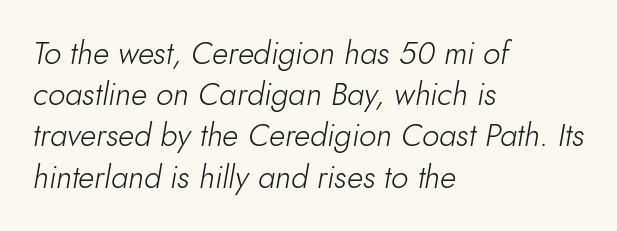
{"italic": "yes", "lean": "right", "slant_degrees": 10, "bold": "no", "weight": "light", "width": "normal", "stroke_contrast": "low", "x_height": "small", "monospaced": "no", "underline": "no", "align": "left", "line_spacing": "normal", "line_spacing_ratio": 1.33, "letter_spacing": "normal", "letter_spacing_em": 0.0, "glyph_px": 31}
